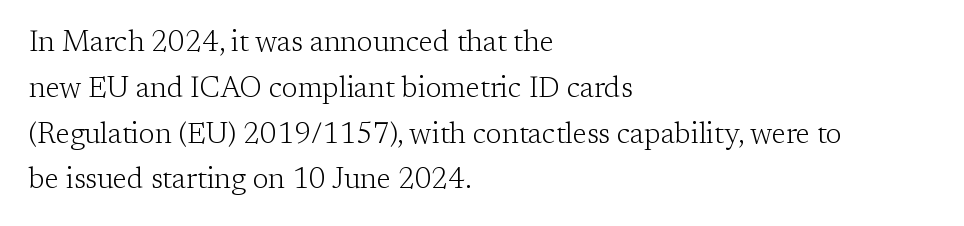
The designer went with a serif here, giving each stem small feet. The rendering uses natural spacing where letterforms have individual widths. Quick note: underline off. Does the copy run flush right? No — it runs flush left. Tracking value appears to be zero — textbook default spacing. Notice how the stems are strictly vertical — no italics here.
